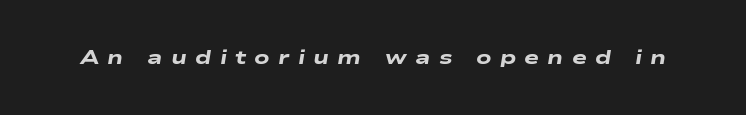
The lettering tilts uniformly, giving the passage an italic look. Does the weight exceed regular? Yes, all the way to bold. Check the space under the baseline: it is left empty. Here the glyphs are tracked loosely, breaking word shapes into spaced letters.
